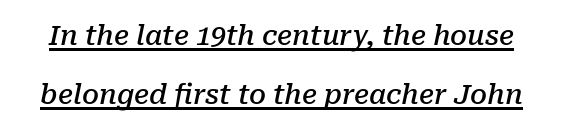
{"italic": "yes", "lean": "right", "slant_degrees": 10, "bold": "semi", "underline": "yes", "line_spacing": "loose", "line_spacing_ratio": 2.17, "letter_spacing": "normal", "letter_spacing_em": 0.0, "glyph_px": 27}
